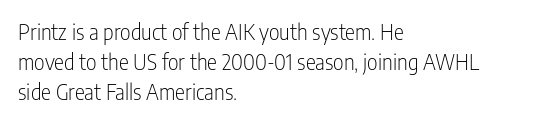
Q: Is the text bold? A: No.
Q: Is the text italic (slanted)? A: No, it is upright.
Q: Is the text underlined? A: No.
Q: How is the paragraph aligned? A: Left-aligned.
Q: Is the spacing between letters normal or unusually wide? A: Normal.
Q: Is the spacing between lines tight, normal or loose? A: Normal.
